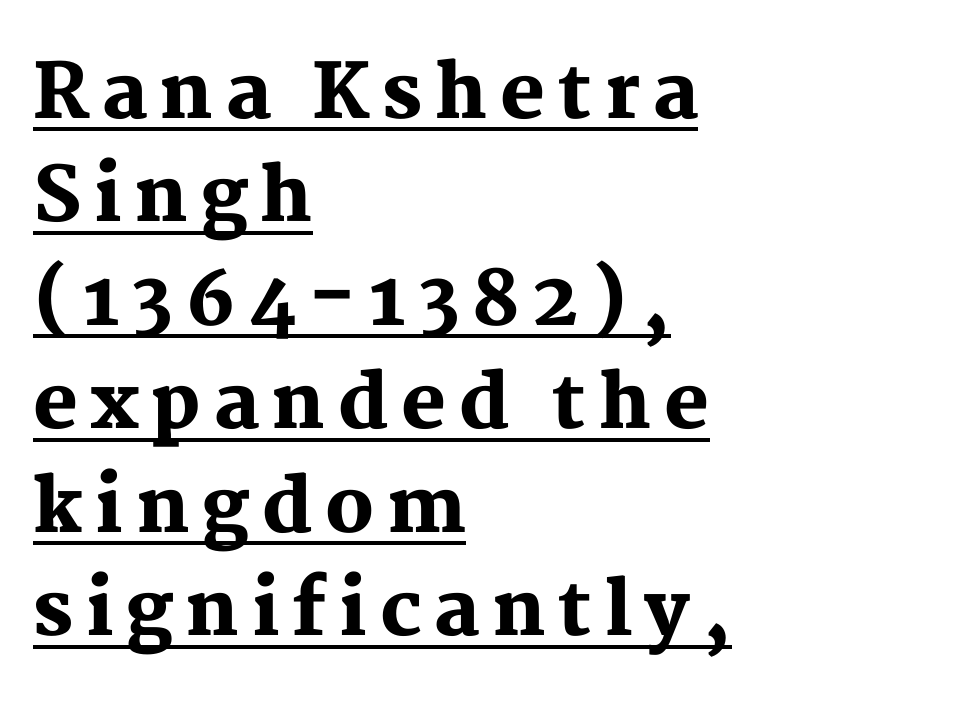
The image shows 75 px heavy serif type, upright; set left-aligned, normal line spacing (1.38x), underlined; medium stroke contrast and a medium x-height.
